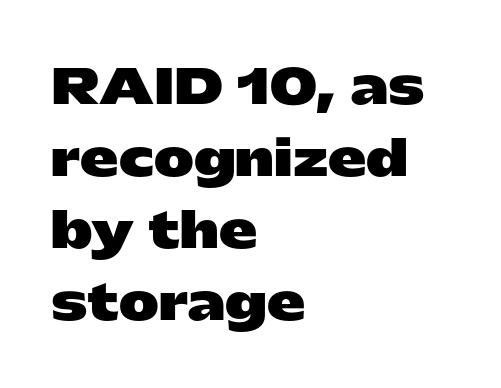
A roman cut, with each character standing at attention. Note: no serifs on the glyphs. You could call the tracking neutral — neither tight nor loose. The letters advance in unequal steps, a hallmark of proportional type.
